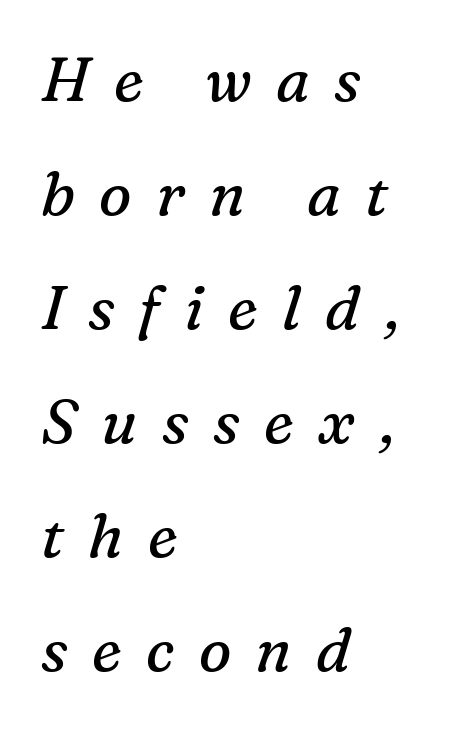
Left-aligned paragraph, ragged on the right. Designer's note — italics engaged. Character widths vary here, with narrow letters taking less room than wide ones. Stroke thickness stays within the range of a standard reading face or lighter. The tracking reads as deliberately expanded to a designer's eye. Type style note: has serifs.
